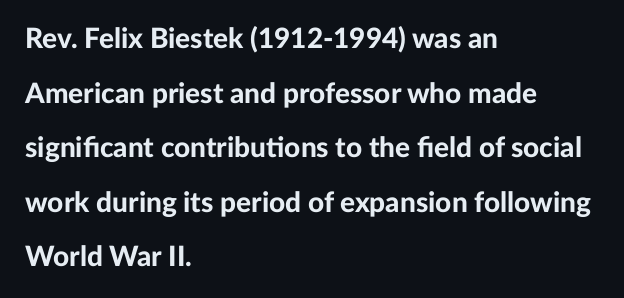
The image shows 28 px bold sans-serif type, upright; set left-aligned, loose line spacing (1.95x), normal letter spacing, not underlined; low stroke contrast and a medium x-height.
